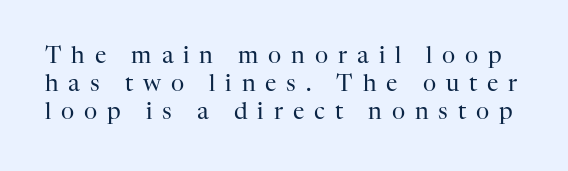
The image shows 23 px text type, upright; set line spacing 1.22x, unusually wide letter spacing (+0.43 em), not underlined.
